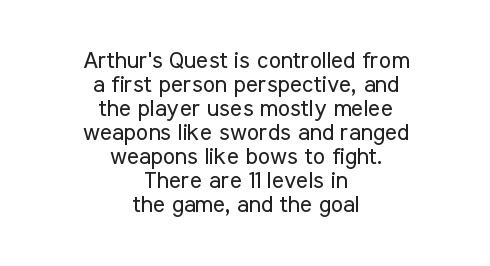
{"italic": "no", "bold": "no", "underline": "no", "align": "center", "line_spacing": "tight", "line_spacing_ratio": 1.04, "letter_spacing": "normal", "letter_spacing_em": 0.0, "glyph_px": 23}
